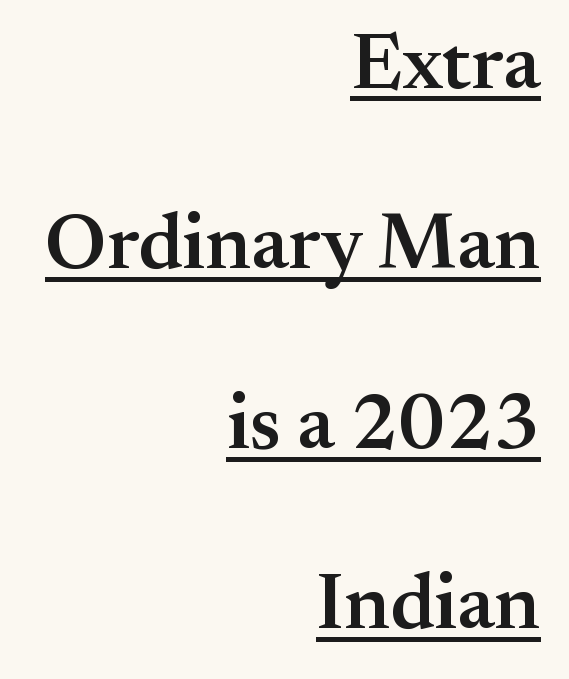
Q: Is the text bold? A: Semi-bold.
Q: Is the text italic (slanted)? A: No, it is upright.
Q: Is the typeface a serif or a sans-serif typeface? A: Serif.
Q: Is the text underlined? A: Yes.
Q: How is the paragraph aligned? A: Right-aligned.
Q: Is the spacing between letters normal or unusually wide? A: Normal.
Q: Is the spacing between lines tight, normal or loose? A: Loose.
Q: Width (condensed, normal, or wide)? A: Normal.
Q: Stroke contrast? A: Medium.
Q: x-height? A: Small.
Q: Monospaced? A: No.
